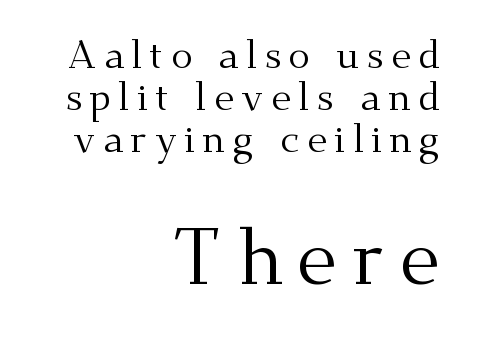
{"serif": "yes", "italic": "no", "bold": "no", "weight": "regular", "width": "normal", "stroke_contrast": "medium", "x_height": "small", "monospaced": "no", "underline": "no", "align": "right", "line_spacing": "tight", "line_spacing_ratio": 1.05, "larger_block": "second", "size_ratio": 1.98, "glyph_px": 79}
